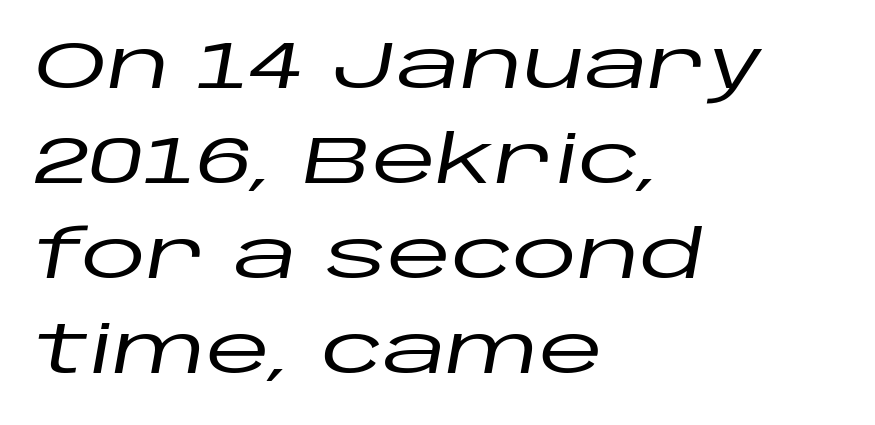
The letters are slanted; this is an italic face. Vertically, the passage feels balanced, rows spaced as you'd expect. There is no visible air inserted between adjacent glyphs. Leftover space on each line is placed entirely after the last word.
